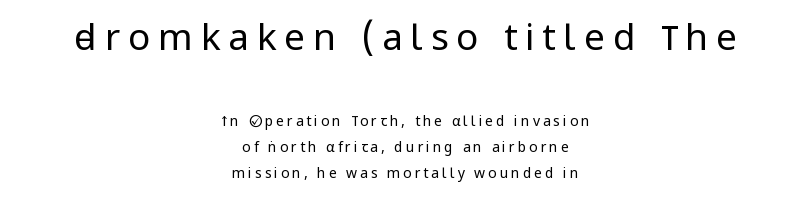
Do the characters align in a grid? No, the font is proportional. Only glyphs here, with clear space below each row. Is this a heavy cut? Hardly; it is regular or lighter. Letter spacing: wide. The passage is arranged like a title page — every line centered.
